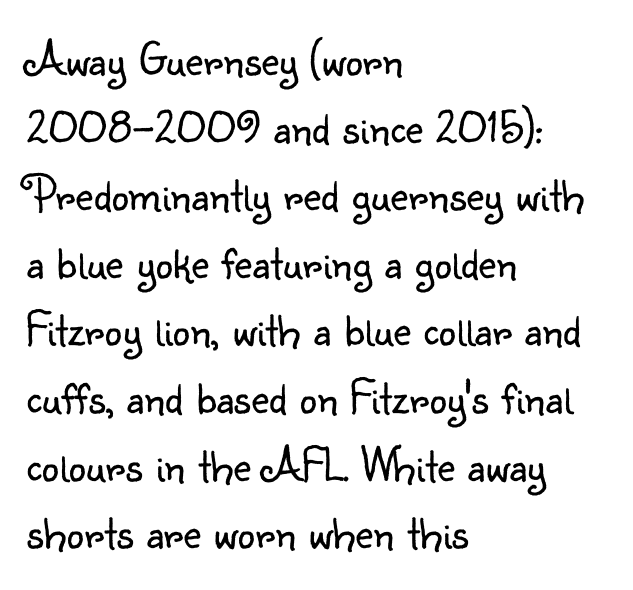
Q: Is the text bold? A: No.
Q: Is the text italic (slanted)? A: No, it is upright.
Q: Is the typeface a serif or a sans-serif typeface? A: Sans-serif.
Q: Is the text underlined? A: No.
Q: How is the paragraph aligned? A: Left-aligned.
Q: Is the spacing between letters normal or unusually wide? A: Normal.
Q: Is the spacing between lines tight, normal or loose? A: Normal.
Q: Width (condensed, normal, or wide)? A: Normal.
Q: Stroke contrast? A: Low.
Q: x-height? A: Small.
Q: Monospaced? A: No.
